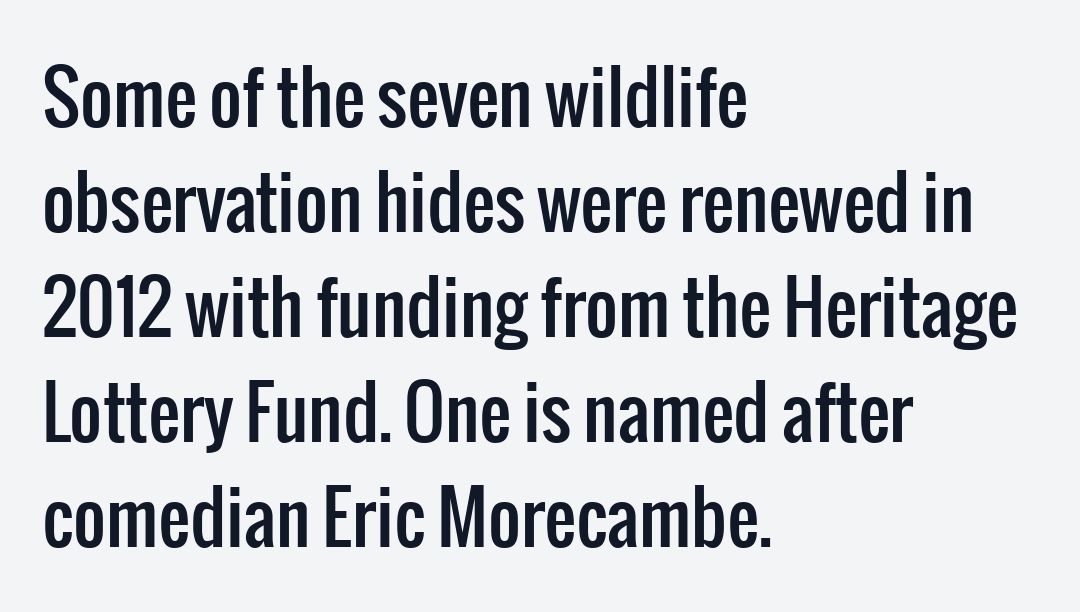
Q: Is the text italic (slanted)? A: No, it is upright.
Q: Is the typeface a serif or a sans-serif typeface? A: Sans-serif.
Q: Is the text underlined? A: No.
Q: How is the paragraph aligned? A: Left-aligned.
Q: Is the spacing between letters normal or unusually wide? A: Normal.
Q: Is the spacing between lines tight, normal or loose? A: Normal.
Q: Width (condensed, normal, or wide)? A: Condensed.
Q: Stroke contrast? A: Low.
Q: x-height? A: Medium.
Q: Monospaced? A: No.
